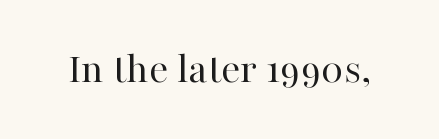
The image shows 45 px regular-weight serif type, upright; set normal letter spacing, not underlined; high stroke contrast and a medium x-height.
